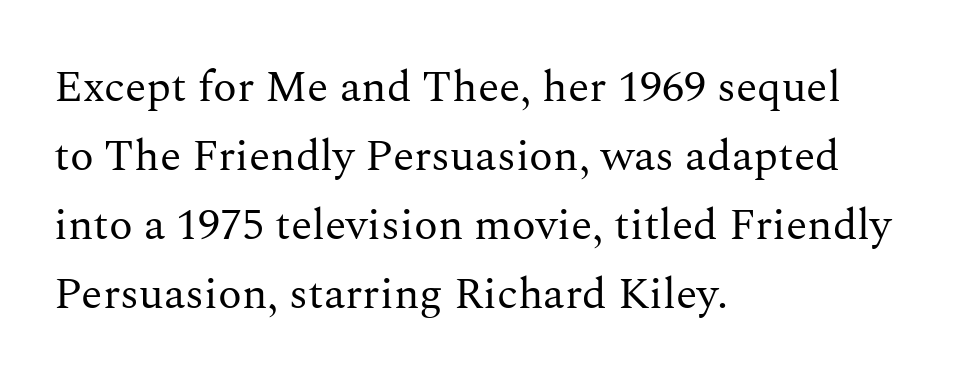
The image shows 44 px regular-weight serif type, upright; set left-aligned, normal line spacing (1.57x), normal letter spacing, not underlined; medium stroke contrast and a medium x-height.
